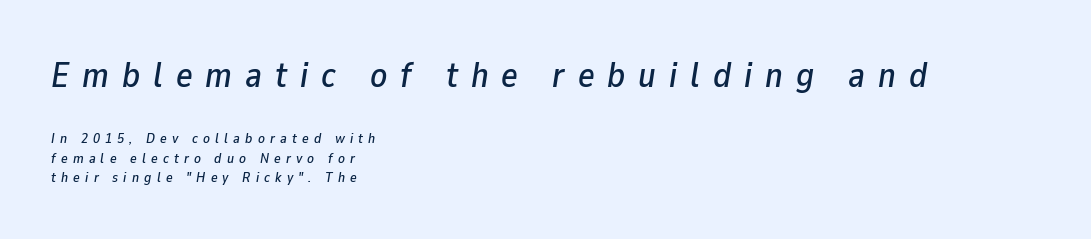
{"italic": "yes", "lean": "right", "slant_degrees": 9, "width": "normal", "stroke_contrast": "low", "x_height": "medium", "monospaced": "no", "underline": "no", "align": "left", "line_spacing": "normal", "line_spacing_ratio": 1.4, "letter_spacing": "wide", "letter_spacing_em": 0.37, "larger_block": "first", "size_ratio": 2.5, "glyph_px": 35}
